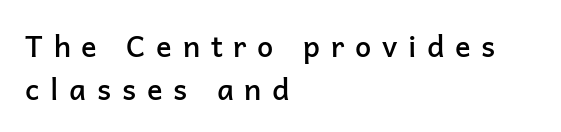
The image shows 29 px semibold sans-serif type, upright; set left-aligned, normal line spacing (1.47x), unusually wide letter spacing (+0.37 em), not underlined; low stroke contrast and a medium x-height.
